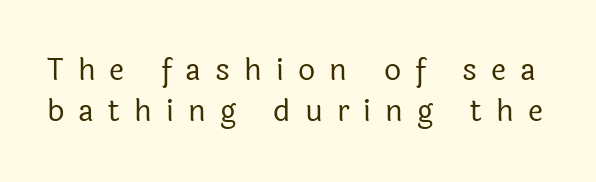
Vertical stems look standard width or narrower in stroke. Italic? Not at all — the glyphs are vertical. The specimen omits any rule beneath the text block's lines. Letterform terminals end flat and unadorned throughout the passage. Successive baselines arrive at the customary interval. Characters follow at a spacing far wider than the type designer built in.
